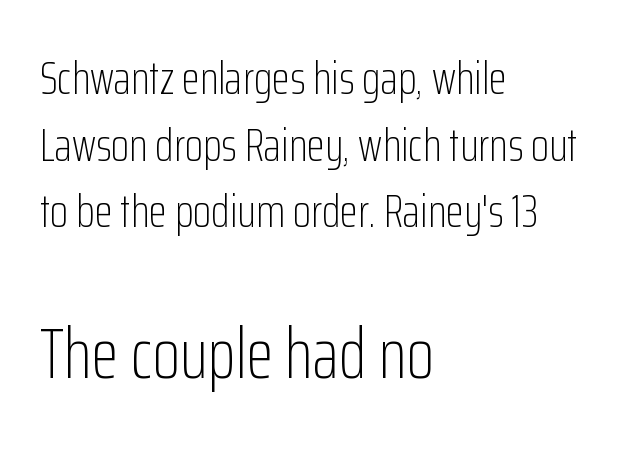
Q: Is the text bold? A: No.
Q: Is the text italic (slanted)? A: No, it is upright.
Q: Is the typeface a serif or a sans-serif typeface? A: Sans-serif.
Q: Is the text underlined? A: No.
Q: How is the paragraph aligned? A: Left-aligned.
Q: Is the spacing between letters normal or unusually wide? A: Normal.
Q: Is the spacing between lines tight, normal or loose? A: Normal.
Q: Which block of text is set in a larger size, the first (top) or the second (bottom)? A: The second (bottom) one.
Q: Width (condensed, normal, or wide)? A: Condensed.
Q: Stroke contrast? A: Low.
Q: x-height? A: Medium.
Q: Monospaced? A: No.
